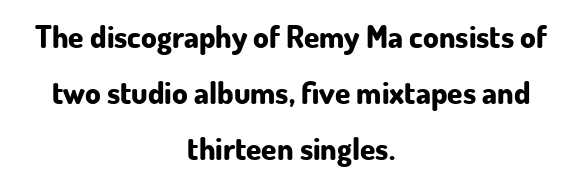
Q: Is the text bold? A: Yes.
Q: Is the text italic (slanted)? A: No, it is upright.
Q: Is the typeface a serif or a sans-serif typeface? A: Sans-serif.
Q: Is the text underlined? A: No.
Q: How is the paragraph aligned? A: Centered.
Q: Is the spacing between letters normal or unusually wide? A: Normal.
Q: Width (condensed, normal, or wide)? A: Normal.
Q: Stroke contrast? A: Low.
Q: x-height? A: Small.
Q: Monospaced? A: No.
